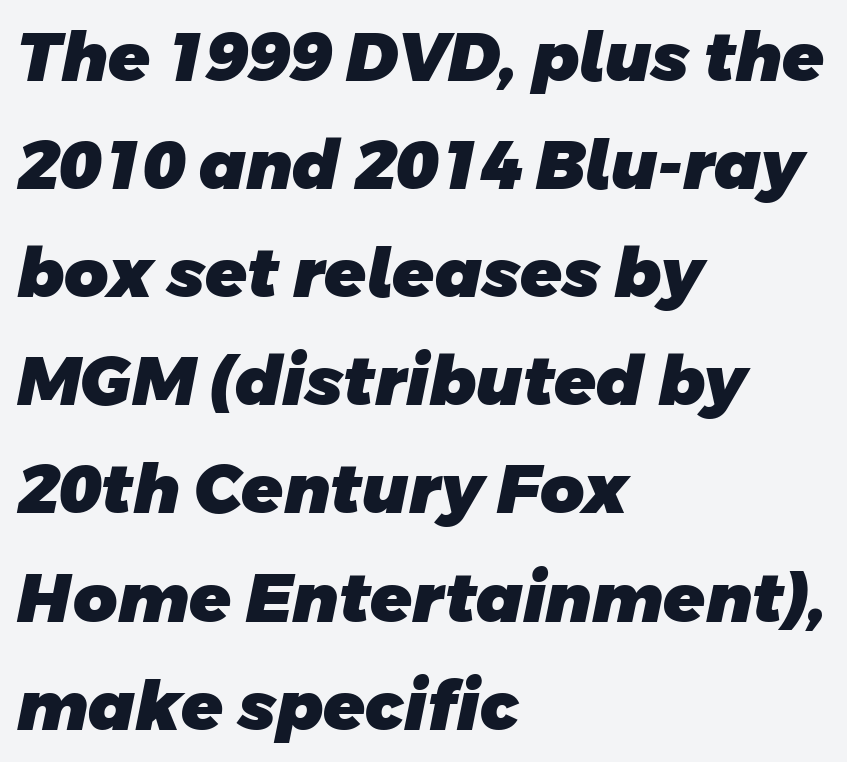
{"serif": "no", "bold": "yes", "weight": "heavy", "width": "normal", "stroke_contrast": "low", "x_height": "large", "monospaced": "no", "underline": "no", "align": "left", "line_spacing": "normal", "line_spacing_ratio": 1.59, "letter_spacing": "normal", "letter_spacing_em": 0.0, "glyph_px": 68}
